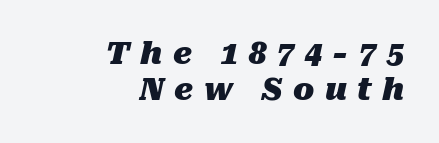
The image shows 31 px heavy type, italic (leaning right); set right-aligned, tight line spacing (1.15x), unusually wide letter spacing (+0.34 em), not underlined; medium stroke contrast and a medium x-height.
